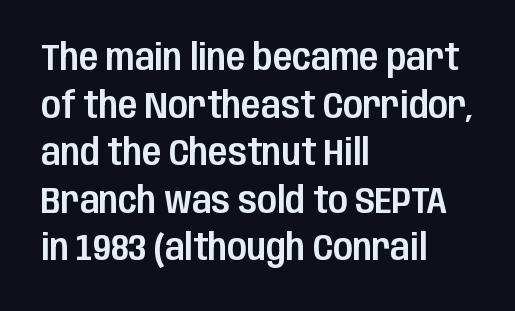
Q: Is the text italic (slanted)? A: No, it is upright.
Q: Is the typeface a serif or a sans-serif typeface? A: Sans-serif.
Q: Is the text underlined? A: No.
Q: How is the paragraph aligned? A: Left-aligned.
Q: Is the spacing between letters normal or unusually wide? A: Normal.
Q: Is the spacing between lines tight, normal or loose? A: Normal.
Q: Width (condensed, normal, or wide)? A: Condensed.
Q: Stroke contrast? A: Low.
Q: x-height? A: Large.
Q: Monospaced? A: No.
